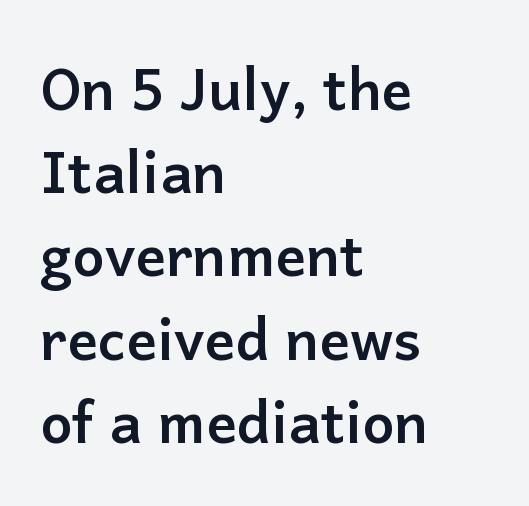
The image shows 57 px semibold sans-serif type, upright; set left-aligned, normal line spacing (1.46x), normal letter spacing, not underlined; low stroke contrast and a medium x-height.
